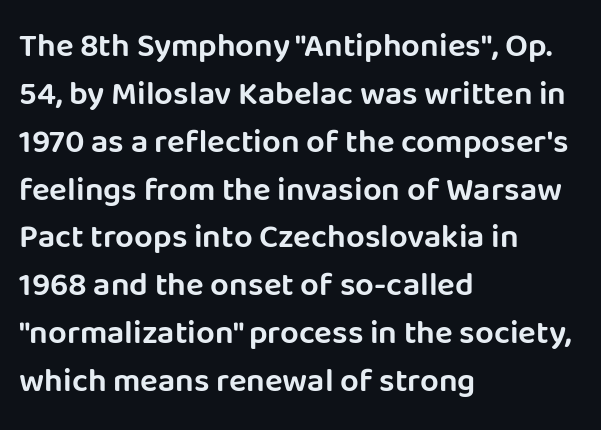
The horizontal fit of the characters is conventional and even. The typeface chosen for these lines omits serifs. These lines sit exactly where default settings would place them. Upright lettering throughout. This sample is left-justified, so line endings fall wherever the words run out.
